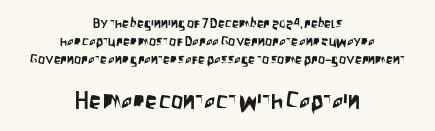
{"italic": "no", "underline": "no", "align": "center", "line_spacing": "normal", "line_spacing_ratio": 1.29, "letter_spacing": "normal", "letter_spacing_em": 0.0, "larger_block": "second", "size_ratio": 1.71, "glyph_px": 24}
